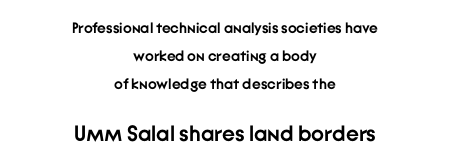
This rendering features lettering with no underline. Characters follow at the spacing the type designer built in. The characters look thick and weighty, a clear bold. The lines are quadded center. Top chunk: small. Bottom chunk: large.
